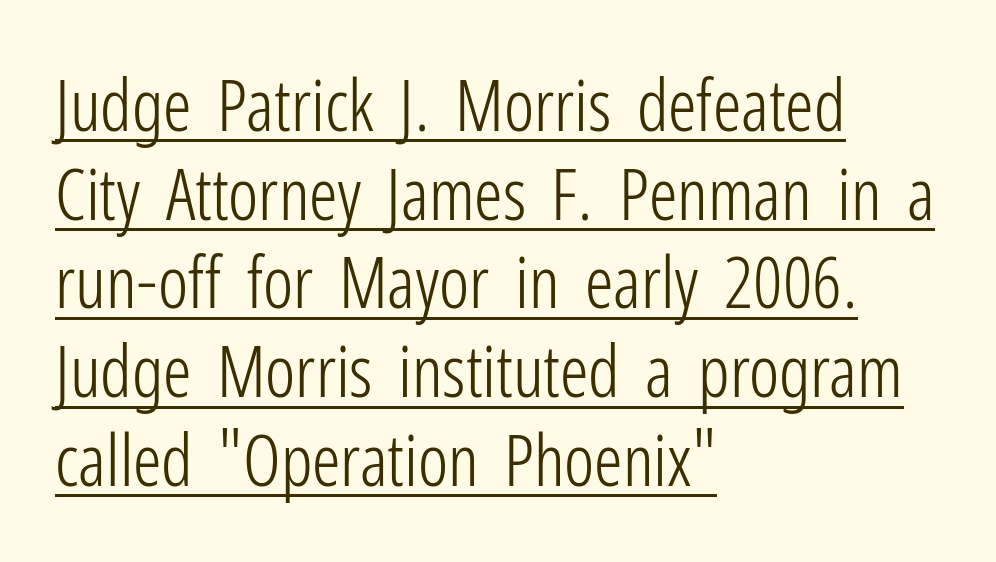
The image shows 71 px light, condensed sans-serif type, upright; set left-aligned, normal line spacing (1.25x), normal letter spacing, underlined; low stroke contrast and a medium x-height.
